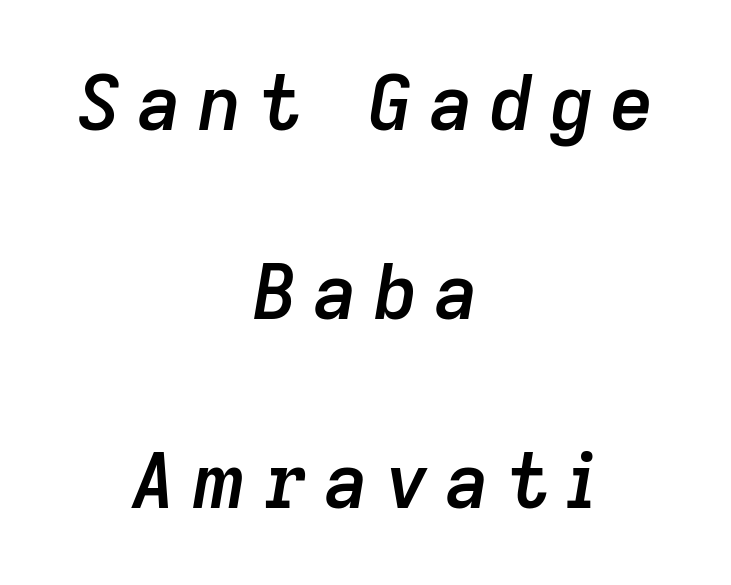
The image shows 76 px semibold type, italic (leaning right); set centered, loose line spacing (2.49x), unusually wide letter spacing (+0.22 em), not underlined; low stroke contrast and a medium x-height.
